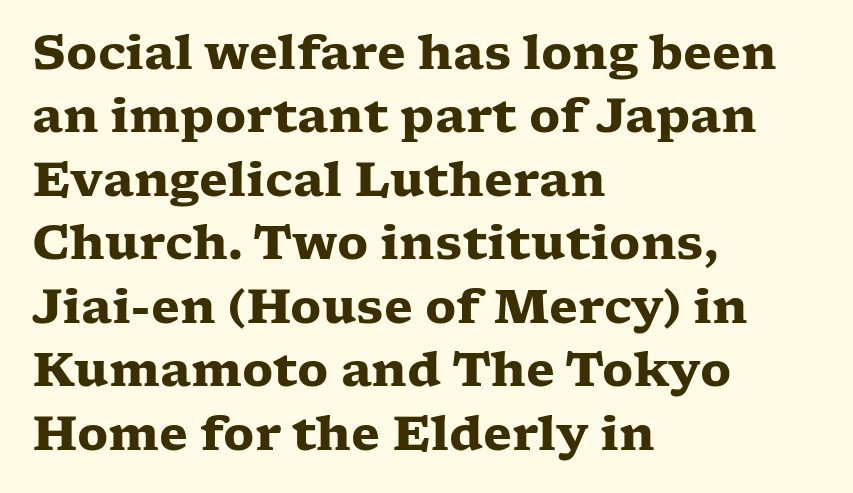
The image shows 47 px heavy, wide serif type, upright; set left-aligned, normal line spacing (1.35x), normal letter spacing, not underlined; low stroke contrast and a medium x-height.
